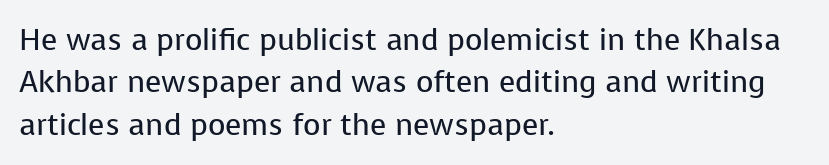
{"serif": "no", "italic": "no", "bold": "no", "weight": "regular", "width": "normal", "stroke_contrast": "low", "x_height": "medium", "monospaced": "no", "underline": "no", "align": "left", "line_spacing": "normal", "line_spacing_ratio": 1.41, "letter_spacing": "normal", "letter_spacing_em": 0.0, "glyph_px": 30}
